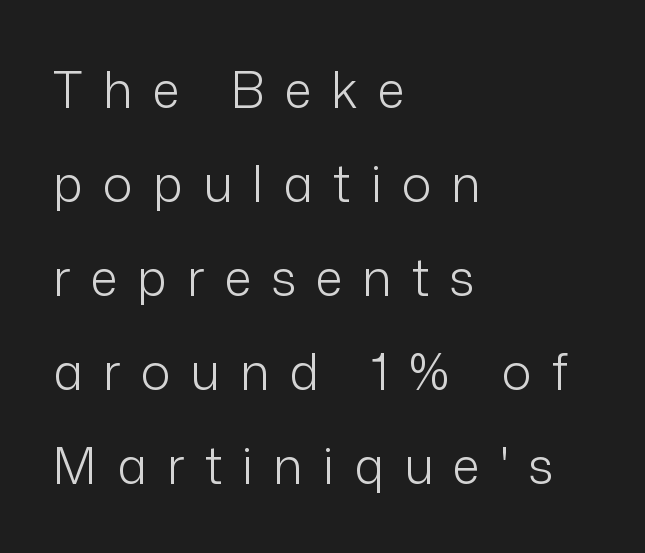
Observe the wide spacing: letters keep a clear distance from each other. The face used here is proportionally spaced, like ordinary book or web type. Caption: multi-line text, flush left, ragged right. Unlike a traditional serif, this face leaves its strokes unadorned. No chunkiness to these letters — they're not bold. The strip under each line holds only bare page.
